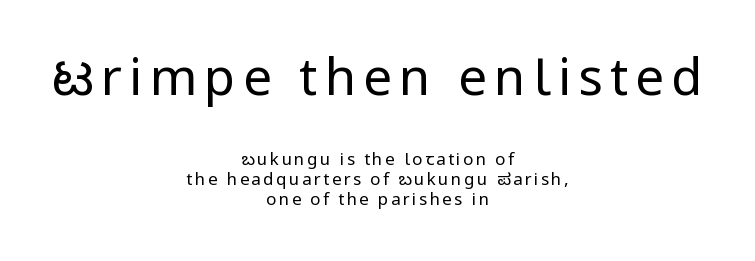
Is the type heavy? It reads as light-to-regular instead. The string is rendered with underlining switched off. Posture: upright roman. Does the copy run flush right? No — it is centered line by line. The passage shown is typed in a proportional face where columns would drift. Visually, the top section dominates because its glyphs are scaled up.
